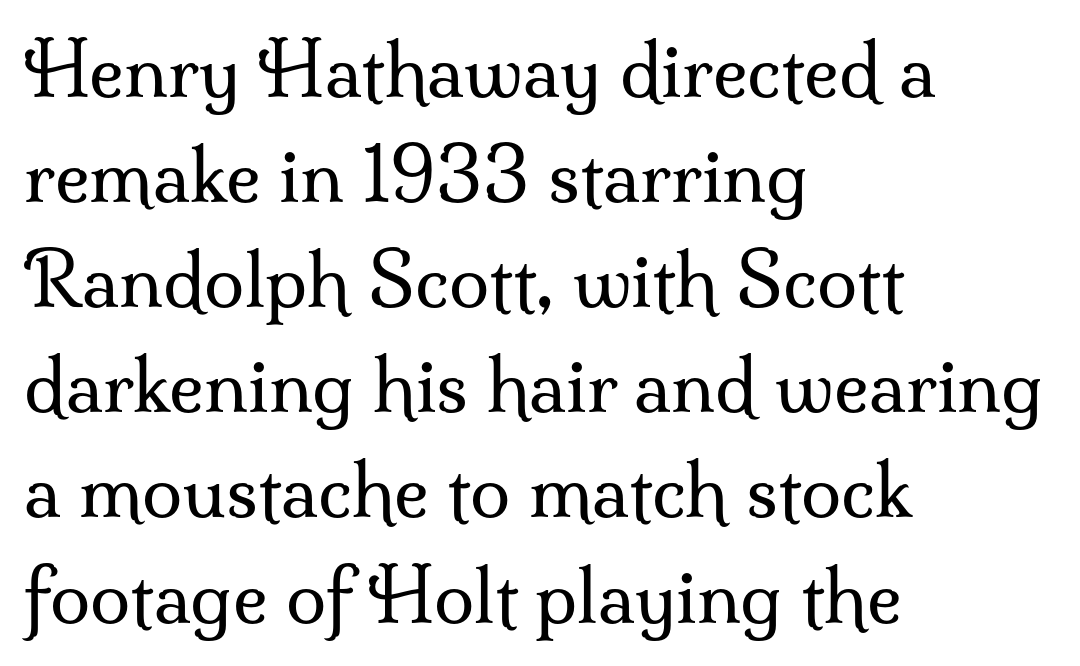
Font category for this specimen: serif. The passage shown is typed in a proportional face where columns would drift. Weight: not bold — regular or lighter. Students, observe: this is what conventionally led text looks like. Descender tails drop into unmarked territory.
